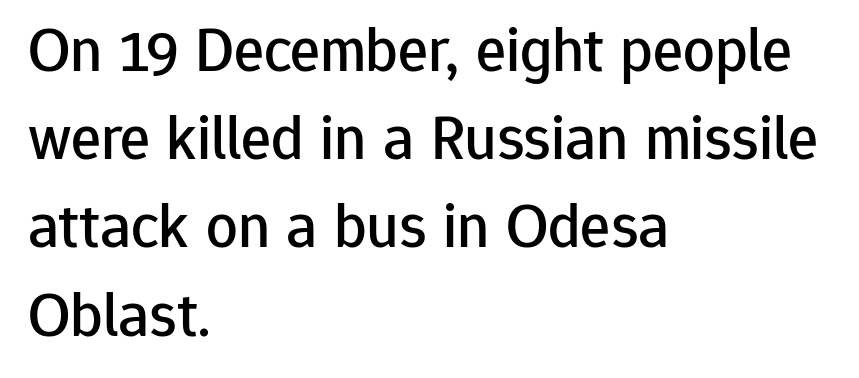
The image shows 63 px sans-serif type, upright; set left-aligned, normal line spacing (1.4x), normal letter spacing, not underlined; low stroke contrast and a medium x-height.
